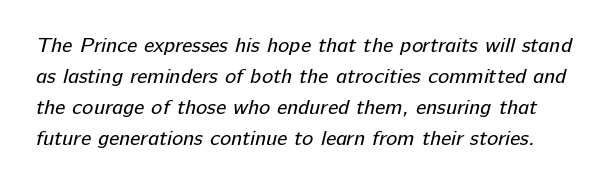
{"bold": "no", "underline": "no", "line_spacing": "normal", "line_spacing_ratio": 1.47, "letter_spacing": "normal", "letter_spacing_em": 0.0, "glyph_px": 21}
